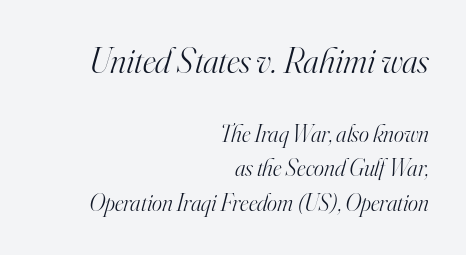
The image shows 36 px light serif type, italic (leaning right); set right-aligned, normal line spacing (1.44x), normal letter spacing, not underlined; the first (top) block is 1.5x larger; high stroke contrast and a small x-height.
